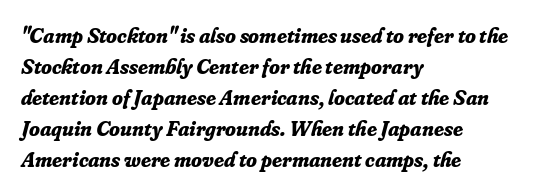
The image shows 22 px bold type, italic (leaning right); set left-aligned, normal line spacing (1.41x), normal letter spacing, not underlined.
